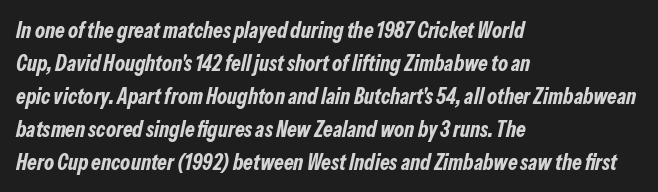
The image shows 22 px bold type, italic (leaning right); set left-aligned, normal line spacing (1.5x), normal letter spacing, not underlined.
